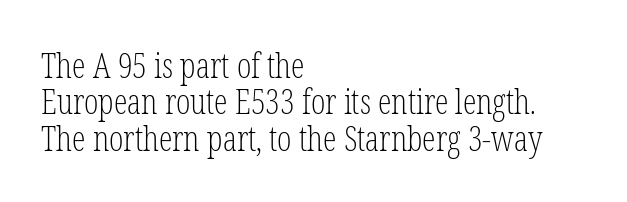
The image shows 34 px light, condensed serif type, upright; set left-aligned, tight line spacing (1.07x), normal letter spacing, not underlined; low stroke contrast and a medium x-height.
